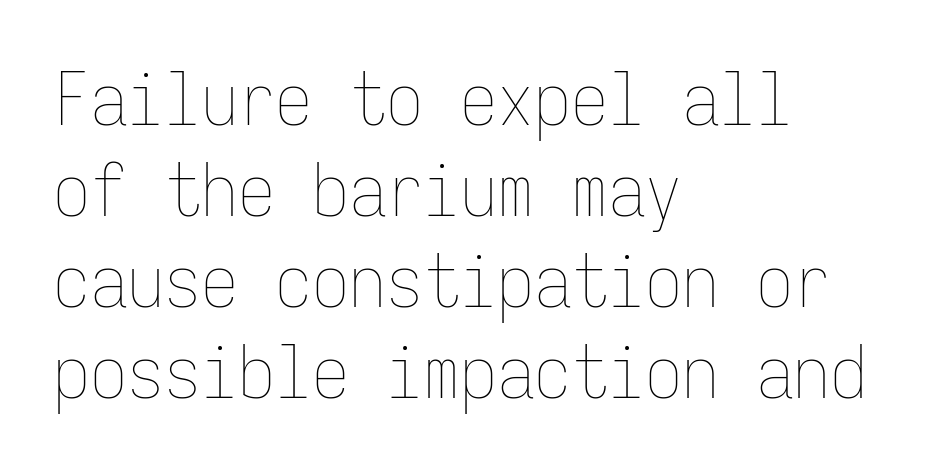
The image shows 74 px thin, condensed type, upright, monospaced; set left-aligned, line spacing 1.23x, normal letter spacing, not underlined; low stroke contrast and a medium x-height.
